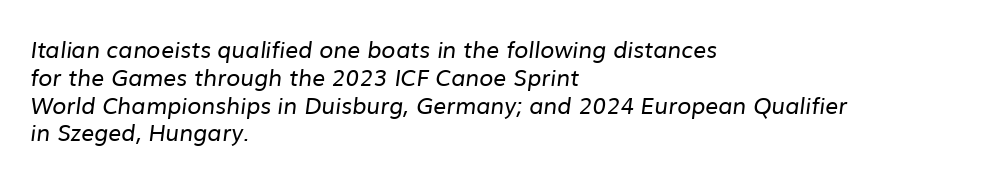
The image shows 23 px text type; set left-aligned, line spacing 1.21x, normal letter spacing, not underlined.
